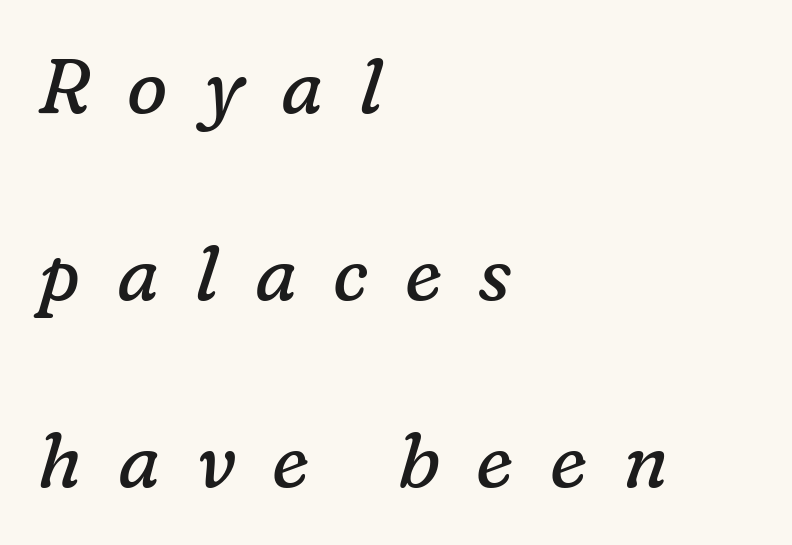
The image shows 76 px regular-weight serif type, italic (leaning right); set left-aligned, loose line spacing (2.46x), unusually wide letter spacing (+0.48 em), not underlined; low stroke contrast and a medium x-height.
